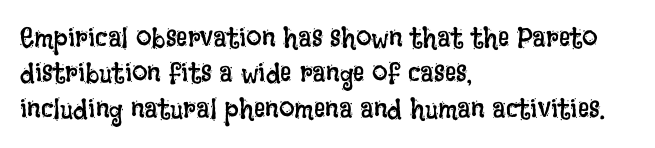
The image shows 28 px regular-weight, condensed type, upright; set left-aligned, normal line spacing (1.26x), normal letter spacing, not underlined; low stroke contrast and a large x-height.
